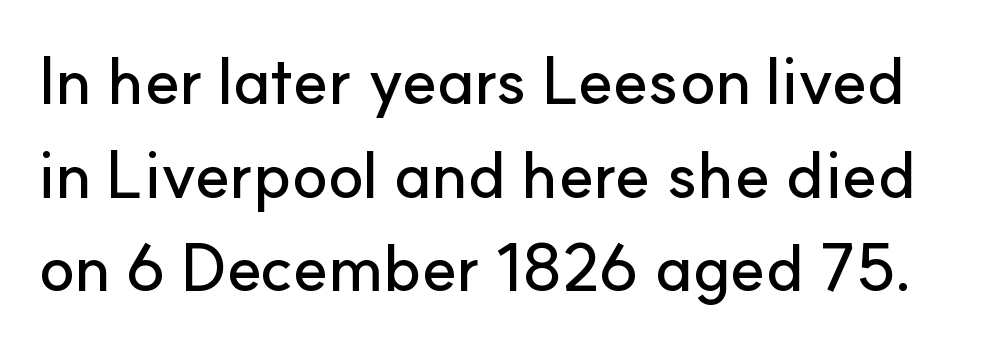
Notice how the stems are strictly vertical — no italics here. Rows of type keep a routine distance in the vertical direction. Quick note: underline off. The gaps between neighbouring characters are ordinary and unremarkable. Are there feet on the stems? There aren't — it's a sans.
